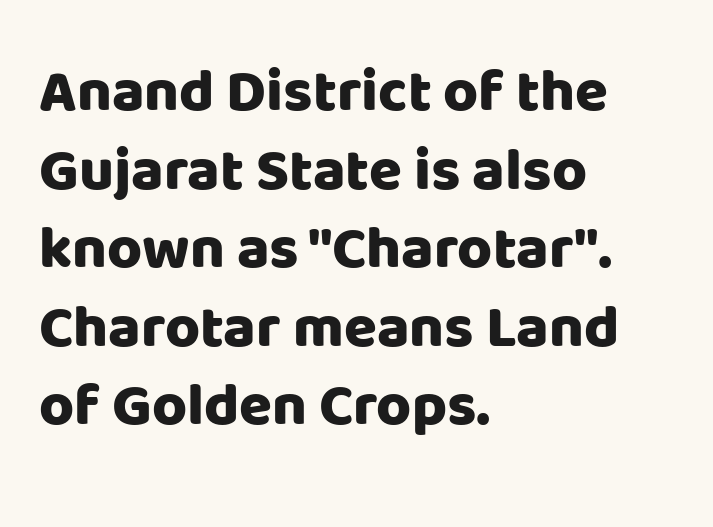
The image shows 60 px heavy sans-serif type, upright; set left-aligned, normal line spacing (1.31x), normal letter spacing, not underlined; low stroke contrast and a large x-height.
